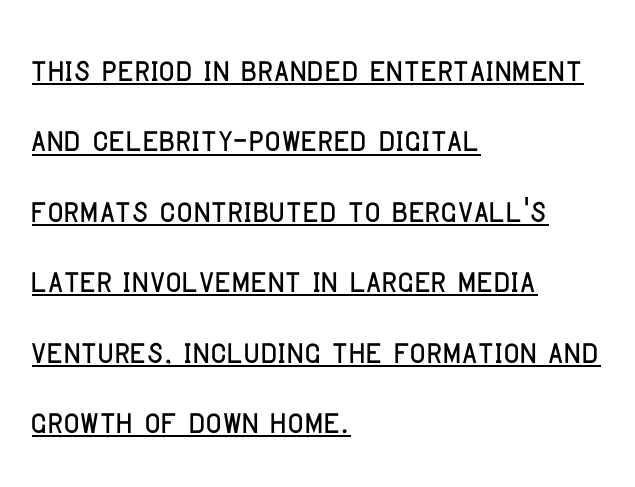
In terms of posture, this sample is upright. Has an underline been added? It has. Do the characters align in a grid? No, the font is proportional. The typesetter chose a ragged-right arrangement here. Nothing sits at the stroke ends, so this counts as sans-serif. The line-height multiplier appears to be the usual default.
